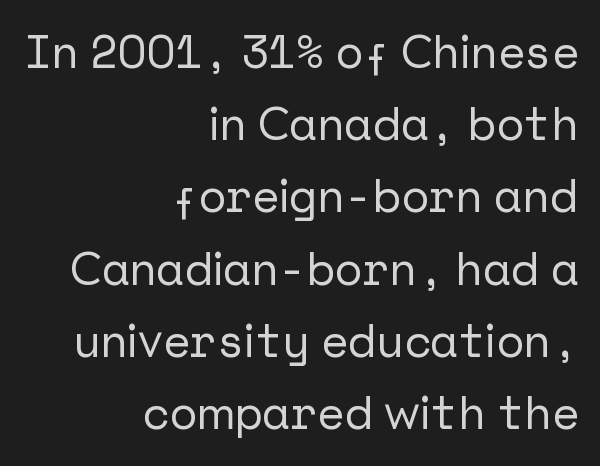
Q: Is the text italic (slanted)? A: No, it is upright.
Q: Is the typeface a serif or a sans-serif typeface? A: Sans-serif.
Q: Is the text underlined? A: No.
Q: How is the paragraph aligned? A: Right-aligned.
Q: Is the spacing between letters normal or unusually wide? A: Normal.
Q: Is the spacing between lines tight, normal or loose? A: Normal.
Q: Width (condensed, normal, or wide)? A: Normal.
Q: Stroke contrast? A: Low.
Q: x-height? A: Medium.
